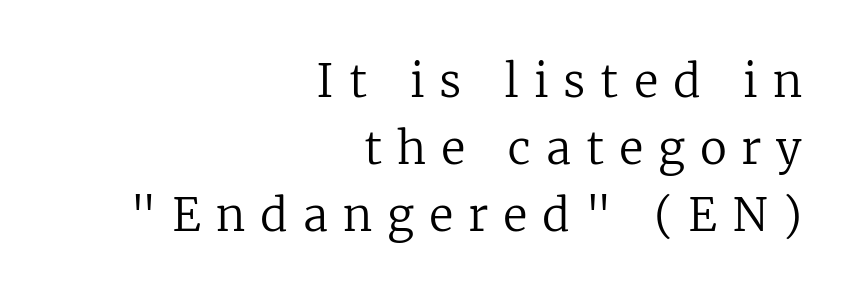
{"serif": "yes", "italic": "no", "bold": "no", "weight": "regular", "width": "normal", "stroke_contrast": "low", "x_height": "medium", "monospaced": "no", "underline": "no", "align": "right", "line_spacing": "normal", "line_spacing_ratio": 1.49, "letter_spacing": "wide", "letter_spacing_em": 0.33, "glyph_px": 45}
